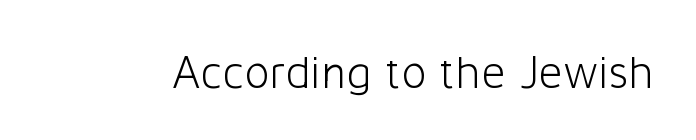
Classification — sans serif. These lines keep a tight, regular rhythm from letter to letter. Note the varied advance widths — an 'i' is clearly narrower than an 'm'. Nope, not italic — everything's standing straight.
